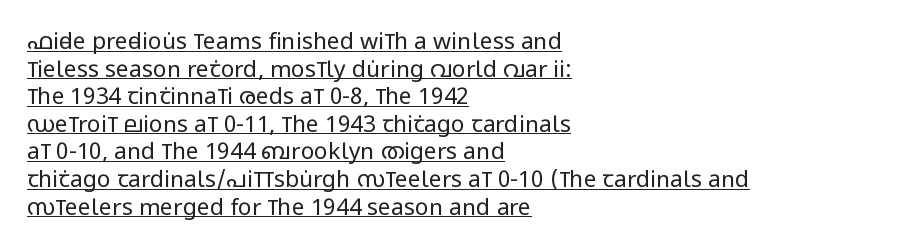
{"italic": "no", "bold": "no", "underline": "yes", "align": "left", "line_spacing_ratio": 1.2, "letter_spacing": "normal", "letter_spacing_em": 0.0, "glyph_px": 23}
